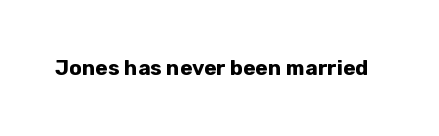
The letterforms sit shoulder to shoulder at normal distance. These lines were composed using upright roman letters. Check the space under the baseline: it is left empty. The sample has been set heavy, in full bold.
